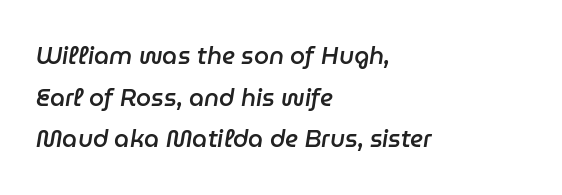
{"italic": "yes", "lean": "right", "slant_degrees": 9, "bold": "semi", "underline": "no", "align": "left", "line_spacing_ratio": 1.73, "letter_spacing": "normal", "letter_spacing_em": 0.0, "glyph_px": 24}
